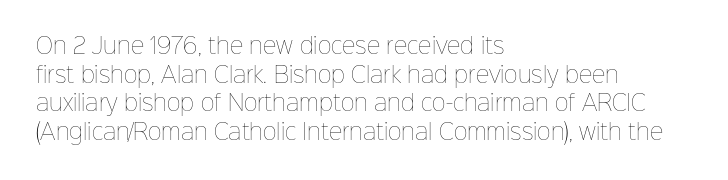
Q: Is the text bold? A: No.
Q: Is the text italic (slanted)? A: No, it is upright.
Q: Is the text underlined? A: No.
Q: How is the paragraph aligned? A: Left-aligned.
Q: Is the spacing between letters normal or unusually wide? A: Normal.
Q: Is the spacing between lines tight, normal or loose? A: Normal.
